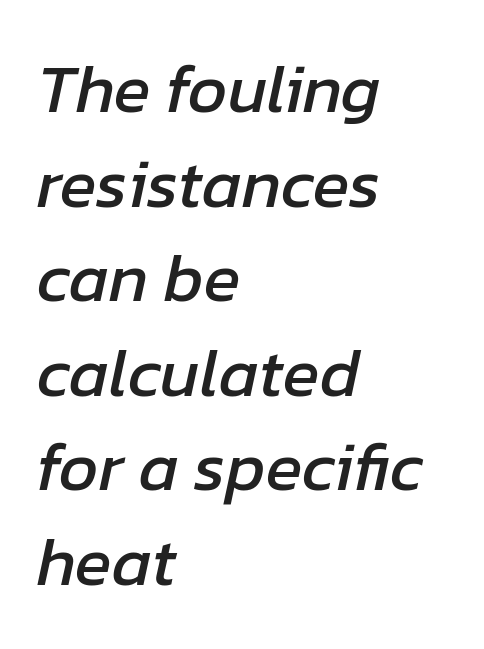
{"italic": "yes", "lean": "right", "slant_degrees": 12, "width": "normal", "stroke_contrast": "low", "x_height": "medium", "monospaced": "no", "underline": "no", "align": "left", "line_spacing": "normal", "line_spacing_ratio": 1.39, "letter_spacing": "normal", "letter_spacing_em": 0.0, "glyph_px": 68}
